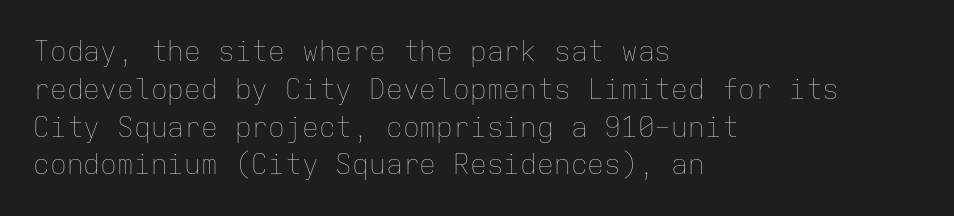
Q: Is the text bold? A: No.
Q: Is the text italic (slanted)? A: No, it is upright.
Q: Is the text underlined? A: No.
Q: How is the paragraph aligned? A: Left-aligned.
Q: Is the spacing between letters normal or unusually wide? A: Normal.
Q: Is the spacing between lines tight, normal or loose? A: Normal.
Q: Width (condensed, normal, or wide)? A: Normal.
Q: Stroke contrast? A: Low.
Q: x-height? A: Medium.
Q: Monospaced? A: Yes.
